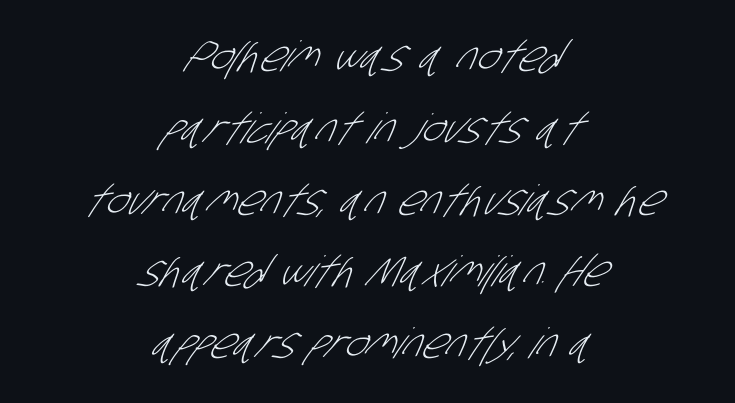
{"serif": "no", "bold": "no", "weight": "light", "width": "condensed", "stroke_contrast": "low", "x_height": "large", "monospaced": "no", "underline": "no", "align": "center", "line_spacing_ratio": 1.71, "letter_spacing": "normal", "letter_spacing_em": 0.0, "glyph_px": 42}
